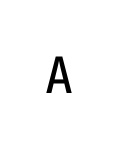
The passage shown is not underscored anywhere. The font family rendered here belongs to the sans-serif group. Students, note that the glyphs here are deliberately spaced far apart. Fixed-width glyphs throughout — classic coding-font behaviour. The passage shown is not bold in any degree.
